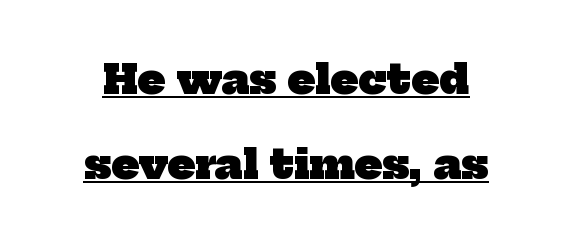
The image shows 40 px heavy serif type; set loose line spacing (2.12x), normal letter spacing, underlined; low stroke contrast and a medium x-height.
